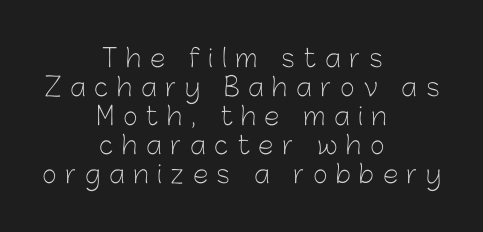
This rendering uses center alignment, leaving both contours irregular but symmetric. Words appear elongated and porous because spacing is wide. Nothing heavy about these letters — not bold at all. The strip under each line holds only bare page. No italicization has been applied; the sample stays upright.
